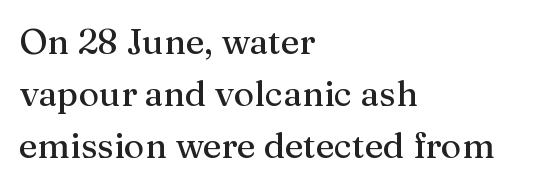
Q: Is the text italic (slanted)? A: No, it is upright.
Q: Is the typeface a serif or a sans-serif typeface? A: Serif.
Q: Is the text underlined? A: No.
Q: How is the paragraph aligned? A: Left-aligned.
Q: Is the spacing between letters normal or unusually wide? A: Normal.
Q: Is the spacing between lines tight, normal or loose? A: Normal.
Q: Width (condensed, normal, or wide)? A: Normal.
Q: Stroke contrast? A: Medium.
Q: x-height? A: Medium.
Q: Monospaced? A: No.
